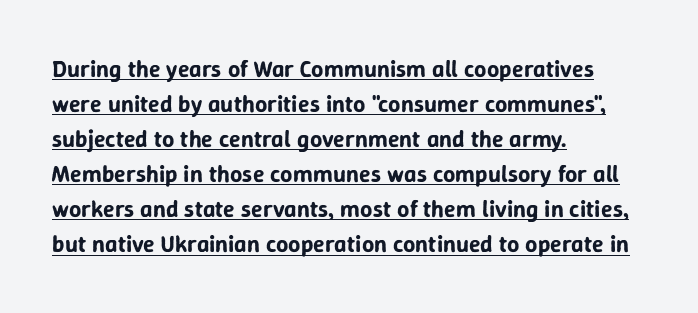
Q: Is the text italic (slanted)? A: No, it is upright.
Q: Is the text underlined? A: Yes.
Q: How is the paragraph aligned? A: Left-aligned.
Q: Is the spacing between letters normal or unusually wide? A: Normal.
Q: Is the spacing between lines tight, normal or loose? A: Normal.
